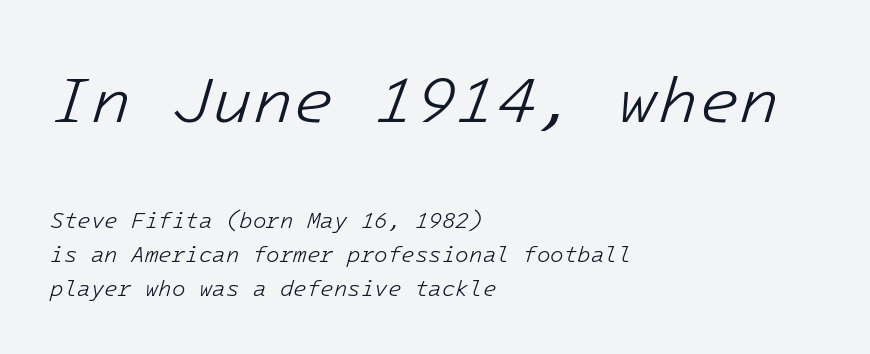
The image shows 66 px light type, italic (leaning right), monospaced; set left-aligned, normal line spacing (1.54x), normal letter spacing, not underlined; the first (top) block is 3.0x larger; low stroke contrast and a medium x-height.
